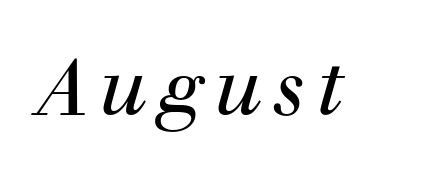
{"serif": "yes", "italic": "yes", "lean": "right", "slant_degrees": 12, "bold": "no", "weight": "regular", "width": "normal", "stroke_contrast": "high", "x_height": "medium", "monospaced": "no", "underline": "no", "glyph_px": 78}
